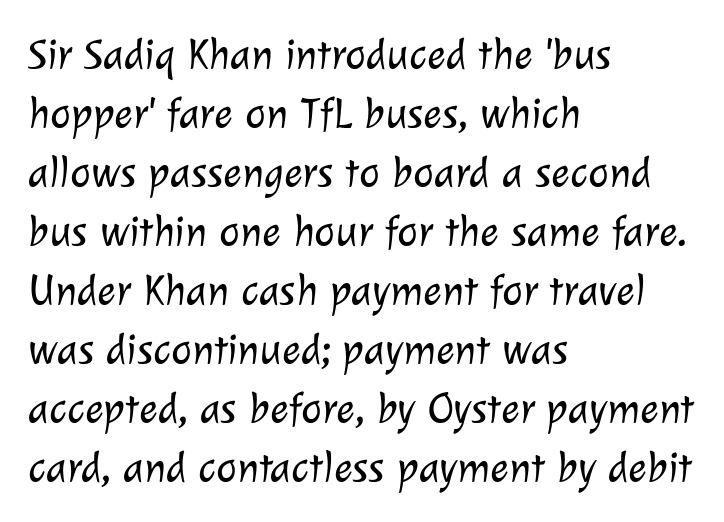
Q: Is the text bold? A: No.
Q: Is the typeface a serif or a sans-serif typeface? A: Sans-serif.
Q: Is the text underlined? A: No.
Q: How is the paragraph aligned? A: Left-aligned.
Q: Is the spacing between letters normal or unusually wide? A: Normal.
Q: Is the spacing between lines tight, normal or loose? A: Normal.
Q: Width (condensed, normal, or wide)? A: Normal.
Q: Stroke contrast? A: Low.
Q: x-height? A: Medium.
Q: Monospaced? A: No.
